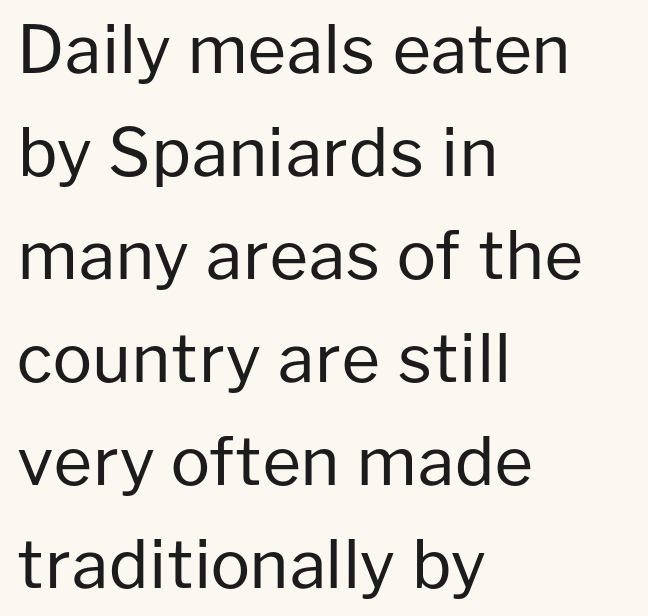
Stems and bowls with no extra thickness — not bold. This rendering leaves character spacing at its baseline value. This rendering features lettering with no underline. Unlike italic type, these characters show no tilt at all. The letters advance in unequal steps, a hallmark of proportional type. The font family rendered here belongs to the sans-serif group.
